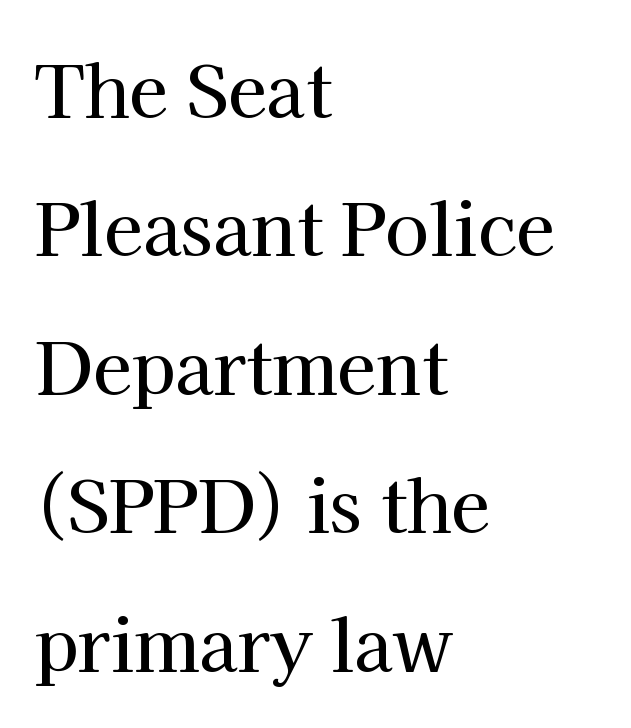
Q: Is the text italic (slanted)? A: No, it is upright.
Q: Is the typeface a serif or a sans-serif typeface? A: Serif.
Q: Is the text underlined? A: No.
Q: How is the paragraph aligned? A: Left-aligned.
Q: Is the spacing between letters normal or unusually wide? A: Normal.
Q: Is the spacing between lines tight, normal or loose? A: Loose.
Q: Width (condensed, normal, or wide)? A: Normal.
Q: Stroke contrast? A: High.
Q: x-height? A: Medium.
Q: Monospaced? A: No.
